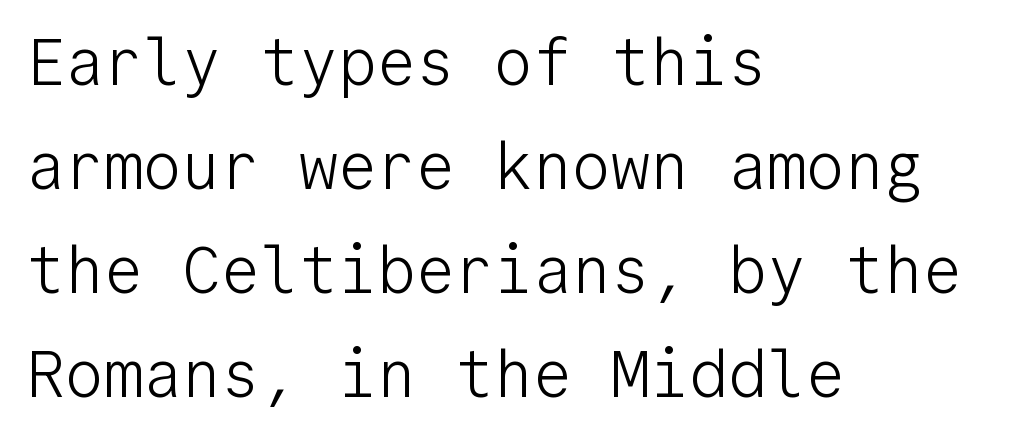
{"serif": "no", "italic": "no", "bold": "no", "weight": "light", "width": "normal", "stroke_contrast": "low", "x_height": "medium", "monospaced": "yes", "underline": "no", "align": "left", "line_spacing": "normal", "line_spacing_ratio": 1.6, "letter_spacing": "normal", "letter_spacing_em": 0.0, "glyph_px": 65}
